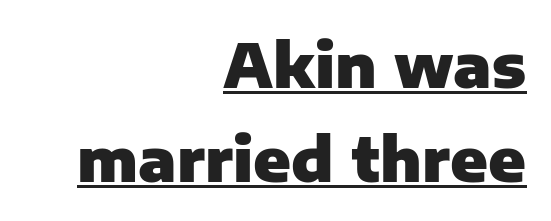
Q: Is the text bold? A: Yes.
Q: Is the text italic (slanted)? A: No, it is upright.
Q: Is the typeface a serif or a sans-serif typeface? A: Sans-serif.
Q: Is the text underlined? A: Yes.
Q: How is the paragraph aligned? A: Right-aligned.
Q: Is the spacing between letters normal or unusually wide? A: Normal.
Q: Is the spacing between lines tight, normal or loose? A: Normal.
Q: Width (condensed, normal, or wide)? A: Normal.
Q: Stroke contrast? A: Low.
Q: x-height? A: Medium.
Q: Monospaced? A: No.
